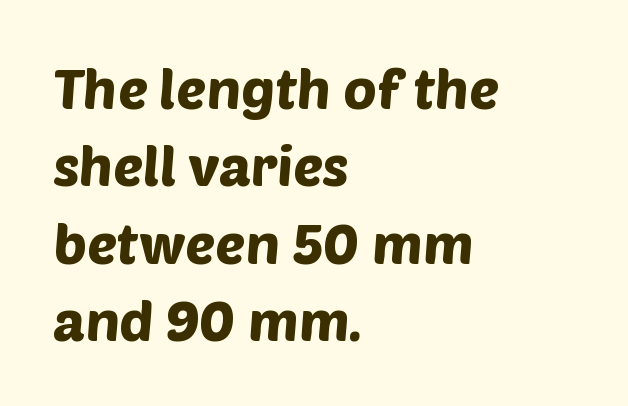
Q: Is the typeface a serif or a sans-serif typeface? A: Sans-serif.
Q: Is the text underlined? A: No.
Q: How is the paragraph aligned? A: Left-aligned.
Q: Is the spacing between letters normal or unusually wide? A: Normal.
Q: Is the spacing between lines tight, normal or loose? A: Normal.
Q: Width (condensed, normal, or wide)? A: Normal.
Q: Stroke contrast? A: Low.
Q: x-height? A: Large.
Q: Monospaced? A: No.
